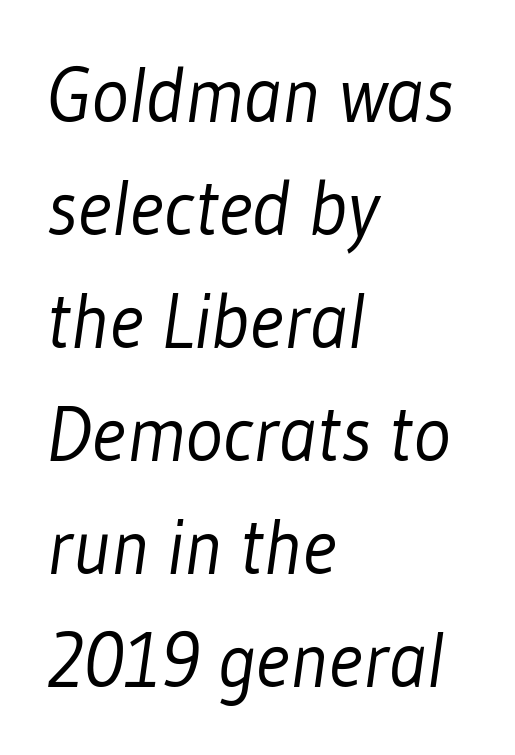
{"serif": "no", "bold": "no", "weight": "light", "width": "condensed", "stroke_contrast": "low", "x_height": "medium", "monospaced": "no", "underline": "no", "align": "left", "line_spacing": "normal", "line_spacing_ratio": 1.45, "letter_spacing": "normal", "letter_spacing_em": 0.0, "glyph_px": 78}
